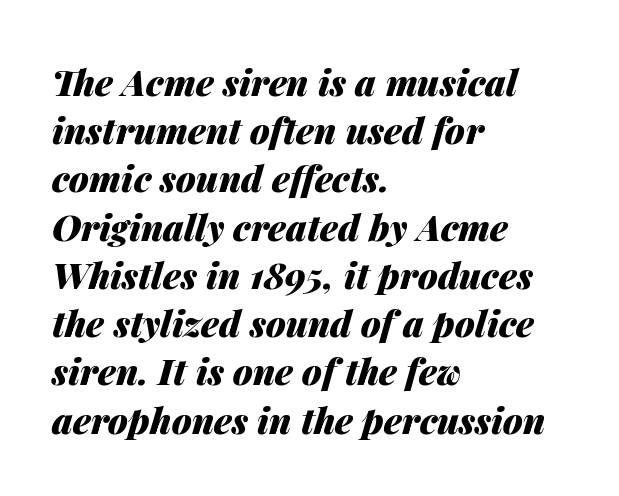
Q: Is the text bold? A: Yes.
Q: Is the text italic (slanted)? A: Yes, it leans right by about 14 degrees.
Q: Is the text underlined? A: No.
Q: How is the paragraph aligned? A: Left-aligned.
Q: Is the spacing between letters normal or unusually wide? A: Normal.
Q: Is the spacing between lines tight, normal or loose? A: Normal.
Q: Width (condensed, normal, or wide)? A: Normal.
Q: Stroke contrast? A: Medium.
Q: x-height? A: Medium.
Q: Monospaced? A: No.
